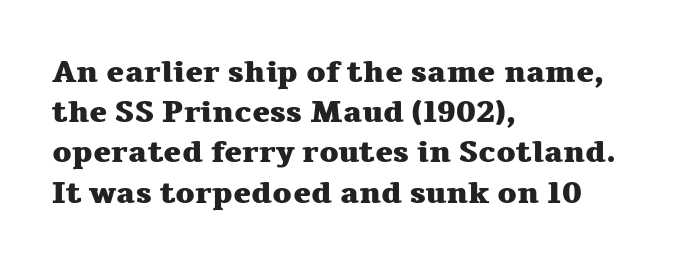
The image shows 30 px heavy, wide serif type, upright; set left-aligned, normal line spacing (1.34x), normal letter spacing, not underlined; medium stroke contrast and a medium x-height.
